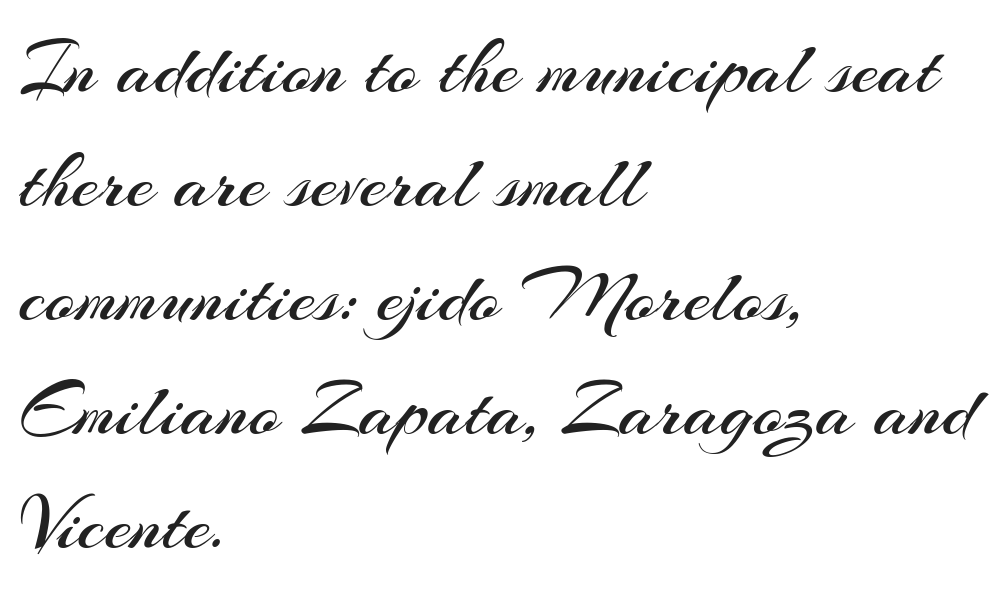
{"serif": "no", "bold": "no", "weight": "regular", "width": "normal", "stroke_contrast": "medium", "x_height": "small", "monospaced": "no", "underline": "no", "align": "left", "line_spacing": "normal", "line_spacing_ratio": 1.46, "letter_spacing": "normal", "letter_spacing_em": 0.0, "glyph_px": 78}
